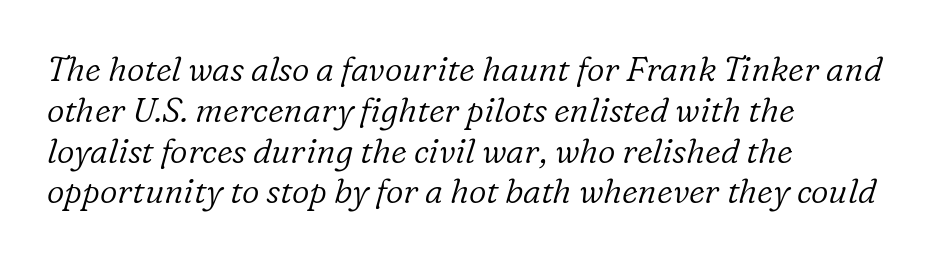
Q: Is the text bold? A: No.
Q: Is the text italic (slanted)? A: Yes, it leans right by about 16 degrees.
Q: Is the typeface a serif or a sans-serif typeface? A: Serif.
Q: Is the text underlined? A: No.
Q: How is the paragraph aligned? A: Left-aligned.
Q: Is the spacing between letters normal or unusually wide? A: Normal.
Q: Width (condensed, normal, or wide)? A: Normal.
Q: Stroke contrast? A: Low.
Q: x-height? A: Medium.
Q: Monospaced? A: No.
